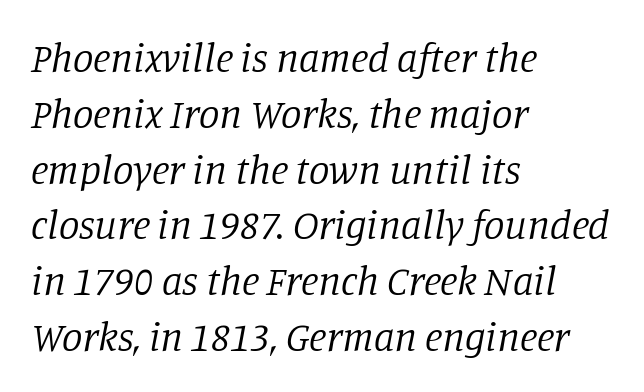
The glyphs look as if they've been sheared to an angle. The block of text has a typical density, with ordinary space between rows. The passage shown is typed in a proportional face where columns would drift. This is not heavy type; no bold has been used. In terms of letterspacing, this is plain default setting.
